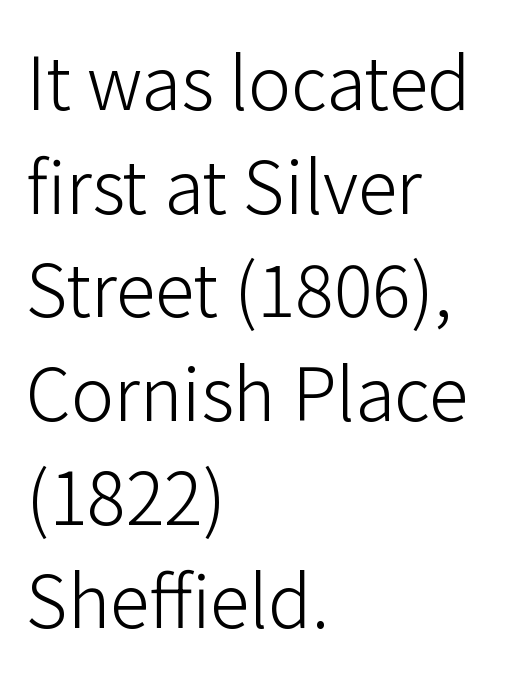
The gap between lines stays unmarked. Caption: multi-line text, flush left, ragged right. Italic: no, the glyphs are upright roman. This sample uses a sans-serif face.
